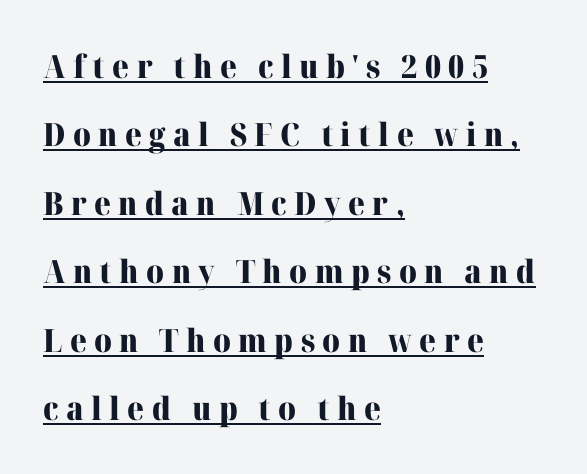
{"serif": "yes", "italic": "no", "bold": "yes", "weight": "heavy", "width": "normal", "stroke_contrast": "high", "x_height": "medium", "monospaced": "no", "underline": "yes", "align": "left", "line_spacing": "loose", "line_spacing_ratio": 2.14, "letter_spacing": "wide", "letter_spacing_em": 0.23, "glyph_px": 32}
